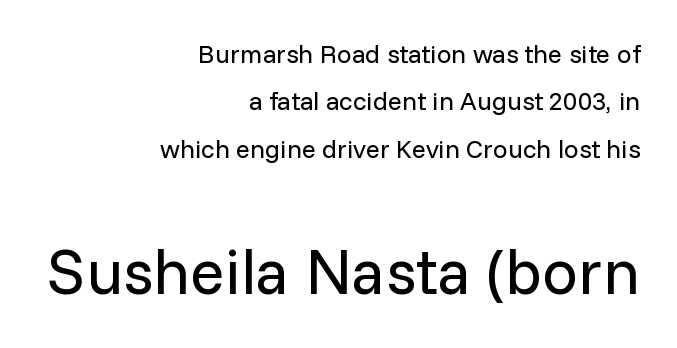
{"serif": "no", "italic": "no", "bold": "no", "weight": "regular", "width": "normal", "stroke_contrast": "low", "x_height": "medium", "monospaced": "no", "underline": "no", "align": "right", "line_spacing_ratio": 1.82, "letter_spacing": "normal", "letter_spacing_em": 0.0, "larger_block": "second", "size_ratio": 2.46, "glyph_px": 64}
